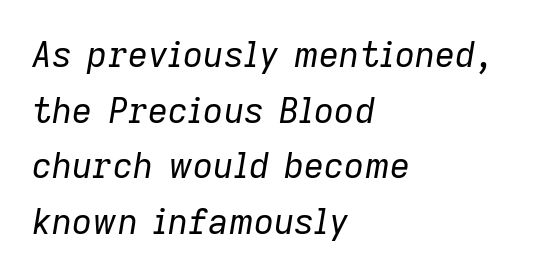
Q: Is the text bold? A: No.
Q: Is the text italic (slanted)? A: Yes, it leans right by about 9 degrees.
Q: Is the text underlined? A: No.
Q: How is the paragraph aligned? A: Left-aligned.
Q: Is the spacing between letters normal or unusually wide? A: Normal.
Q: Is the spacing between lines tight, normal or loose? A: Normal.
Q: Width (condensed, normal, or wide)? A: Normal.
Q: Stroke contrast? A: Low.
Q: x-height? A: Medium.
Q: Monospaced? A: No.
